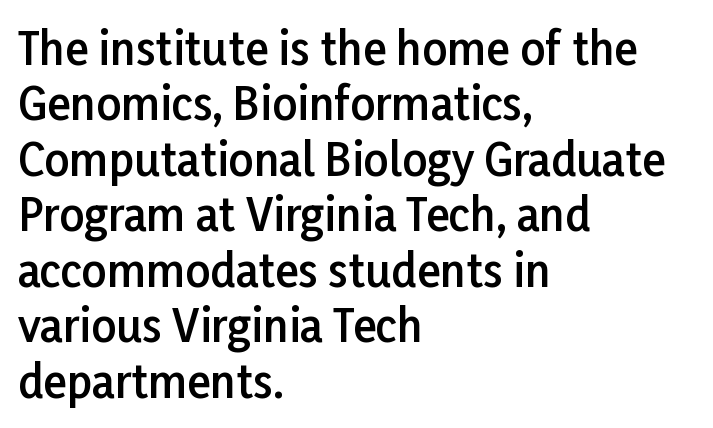
Q: Is the text bold? A: Semi-bold.
Q: Is the text italic (slanted)? A: No, it is upright.
Q: Is the typeface a serif or a sans-serif typeface? A: Sans-serif.
Q: Is the text underlined? A: No.
Q: How is the paragraph aligned? A: Left-aligned.
Q: Is the spacing between letters normal or unusually wide? A: Normal.
Q: Is the spacing between lines tight, normal or loose? A: Normal.
Q: Width (condensed, normal, or wide)? A: Normal.
Q: Stroke contrast? A: Low.
Q: x-height? A: Medium.
Q: Monospaced? A: No.
